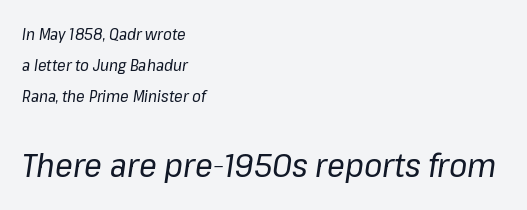
The passage shown has conventional tracking throughout. The letters advance in unequal steps, a hallmark of proportional type. The lower block of text is set noticeably larger than the block above it. Line beginnings align vertically; line endings do not.
